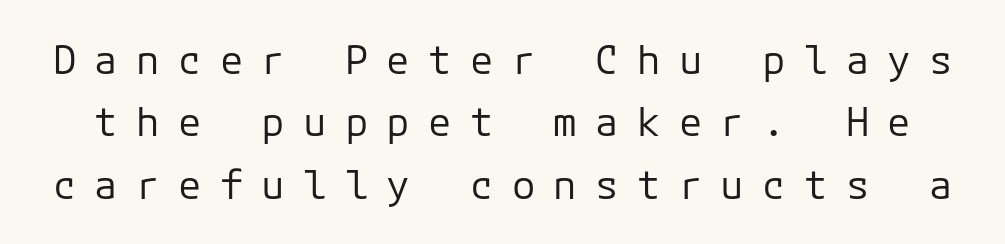
The image shows 39 px regular-weight sans-serif type, upright; set normal line spacing (1.6x), unusually wide letter spacing (+0.47 em), not underlined; low stroke contrast and a medium x-height.
